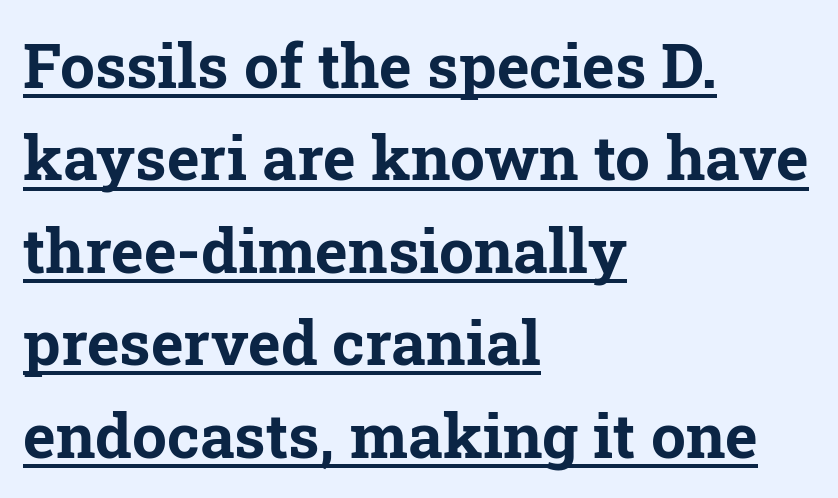
Q: Is the text bold? A: Yes.
Q: Is the text italic (slanted)? A: No, it is upright.
Q: Is the typeface a serif or a sans-serif typeface? A: Serif.
Q: Is the text underlined? A: Yes.
Q: How is the paragraph aligned? A: Left-aligned.
Q: Is the spacing between letters normal or unusually wide? A: Normal.
Q: Is the spacing between lines tight, normal or loose? A: Normal.
Q: Width (condensed, normal, or wide)? A: Normal.
Q: Stroke contrast? A: Low.
Q: x-height? A: Medium.
Q: Monospaced? A: No.
